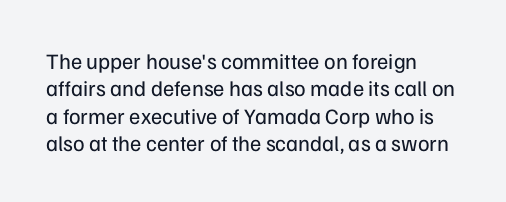
{"italic": "no", "bold": "no", "underline": "no", "align": "left", "line_spacing_ratio": 1.24, "letter_spacing": "normal", "letter_spacing_em": 0.0, "glyph_px": 22}
